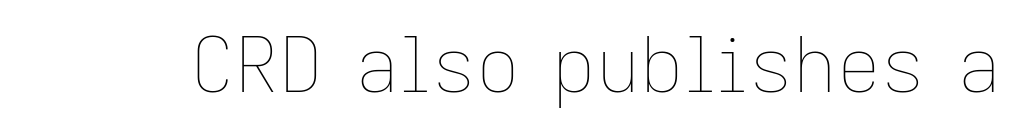
Q: Is the text bold? A: No.
Q: Is the text italic (slanted)? A: No, it is upright.
Q: Is the text underlined? A: No.
Q: Is the spacing between letters normal or unusually wide? A: Normal.
Q: Width (condensed, normal, or wide)? A: Normal.
Q: Stroke contrast? A: Low.
Q: x-height? A: Medium.
Q: Monospaced? A: No.
